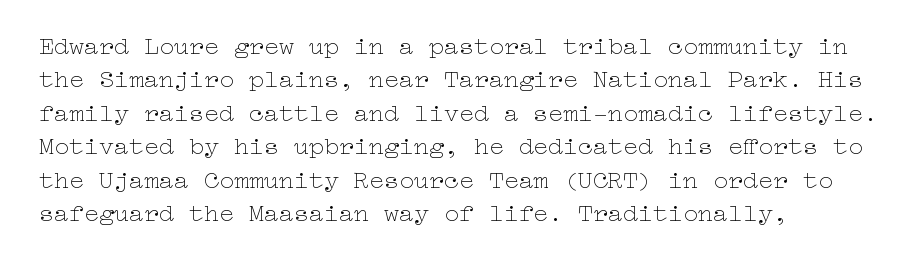
The image shows 25 px text type, upright; set left-aligned, normal line spacing (1.34x), normal letter spacing, not underlined.
